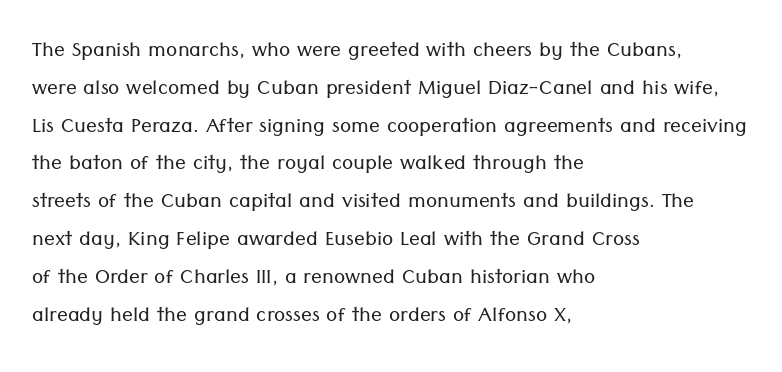
Short note: letters normally spaced. These lines are set flush left with a ragged right edge. The passage shown is not bold in any degree. Rows of type keep a routine distance in the vertical direction. This is the regular roman posture of the typeface.
